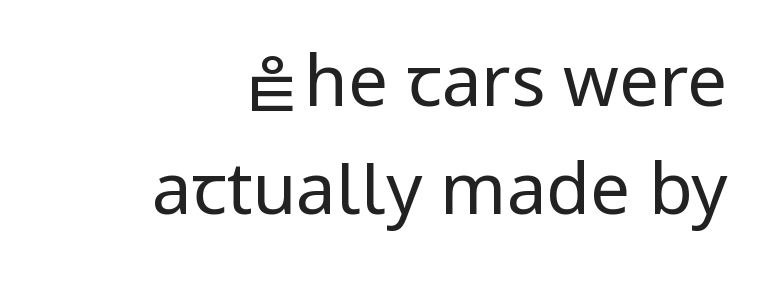
Words appear dense and cohesive because spacing is normal. The compositor pushed each line to the right boundary. The face looks like a standard text weight, possibly lighter. Each row of text sits above clean, open space. The font family rendered here belongs to the sans-serif group.
